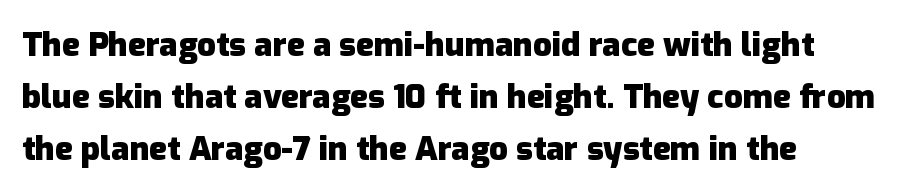
The image shows 33 px heavy sans-serif type, upright; set normal line spacing (1.58x), normal letter spacing, not underlined; low stroke contrast and a medium x-height.
